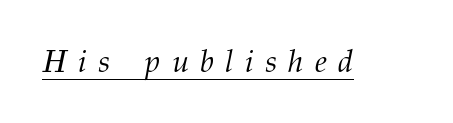
Q: Is the text bold? A: No.
Q: Is the text italic (slanted)? A: Yes, it leans right by about 12 degrees.
Q: Is the typeface a serif or a sans-serif typeface? A: Serif.
Q: Is the text underlined? A: Yes.
Q: Is the spacing between letters normal or unusually wide? A: Unusually wide.
Q: Width (condensed, normal, or wide)? A: Normal.
Q: Stroke contrast? A: Medium.
Q: x-height? A: Medium.
Q: Monospaced? A: No.
